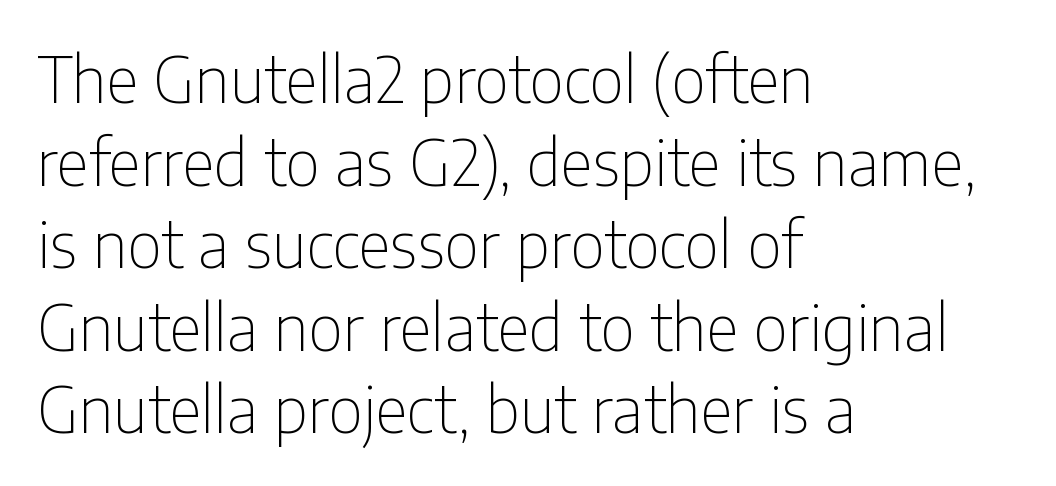
The image shows 64 px thin, condensed sans-serif type, upright; set left-aligned, normal line spacing (1.29x), normal letter spacing, not underlined; low stroke contrast and a medium x-height.
